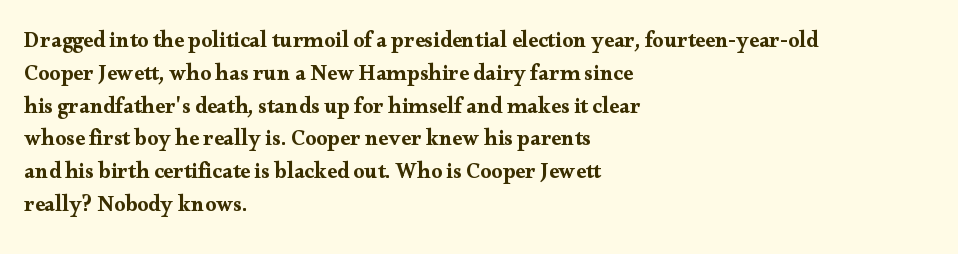
{"italic": "no", "underline": "no", "align": "left", "line_spacing": "normal", "line_spacing_ratio": 1.49, "letter_spacing": "normal", "letter_spacing_em": 0.0, "glyph_px": 22}
